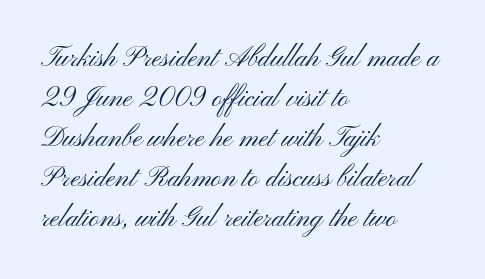
Q: Is the text bold? A: No.
Q: Is the text italic (slanted)? A: Yes.
Q: Is the typeface a serif or a sans-serif typeface? A: Sans-serif.
Q: Is the text underlined? A: No.
Q: How is the paragraph aligned? A: Left-aligned.
Q: Is the spacing between letters normal or unusually wide? A: Normal.
Q: Is the spacing between lines tight, normal or loose? A: Normal.
Q: Width (condensed, normal, or wide)? A: Wide.
Q: Stroke contrast? A: Medium.
Q: x-height? A: Small.
Q: Monospaced? A: No.
